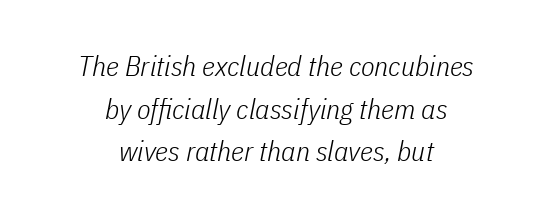
The image shows 28 px light, condensed type, italic (leaning right); set centered, normal line spacing (1.52x), normal letter spacing, not underlined; low stroke contrast and a medium x-height.
